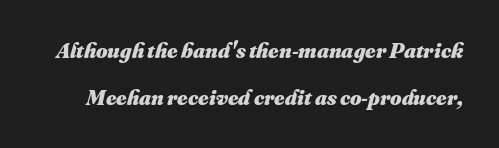
{"bold": "yes", "underline": "no", "line_spacing": "loose", "line_spacing_ratio": 2.15, "letter_spacing": "normal", "letter_spacing_em": 0.0, "glyph_px": 22}
